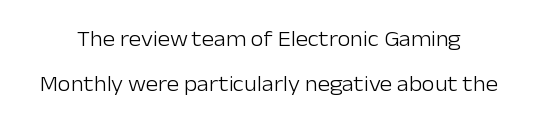
Q: Is the text bold? A: No.
Q: Is the text italic (slanted)? A: No, it is upright.
Q: Is the text underlined? A: No.
Q: Is the spacing between letters normal or unusually wide? A: Normal.
Q: Is the spacing between lines tight, normal or loose? A: Loose.
